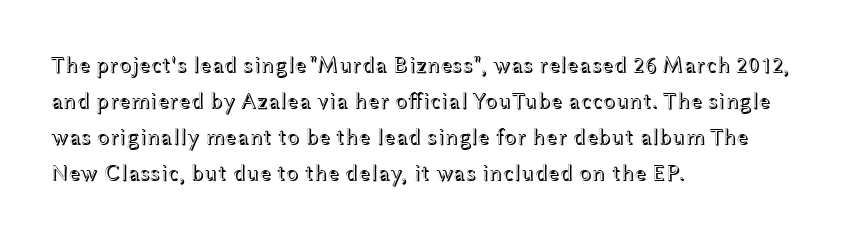
The image shows 23 px text type, upright; set left-aligned, normal line spacing (1.56x), normal letter spacing, not underlined.
